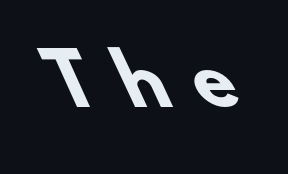
Q: Is the text bold? A: Yes.
Q: Is the typeface a serif or a sans-serif typeface? A: Sans-serif.
Q: Is the text underlined? A: No.
Q: Is the spacing between letters normal or unusually wide? A: Unusually wide.
Q: Width (condensed, normal, or wide)? A: Normal.
Q: Stroke contrast? A: Low.
Q: x-height? A: Small.
Q: Monospaced? A: No.
